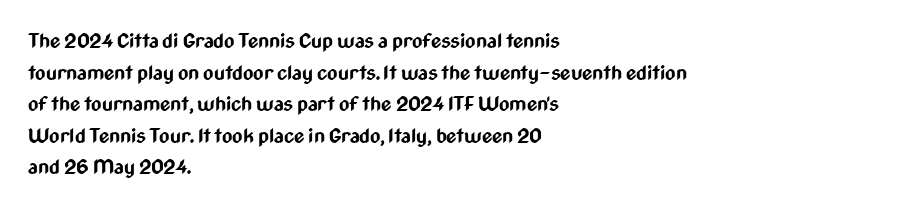
The image shows 20 px bold type, upright; set left-aligned, normal line spacing (1.58x), normal letter spacing, not underlined.
